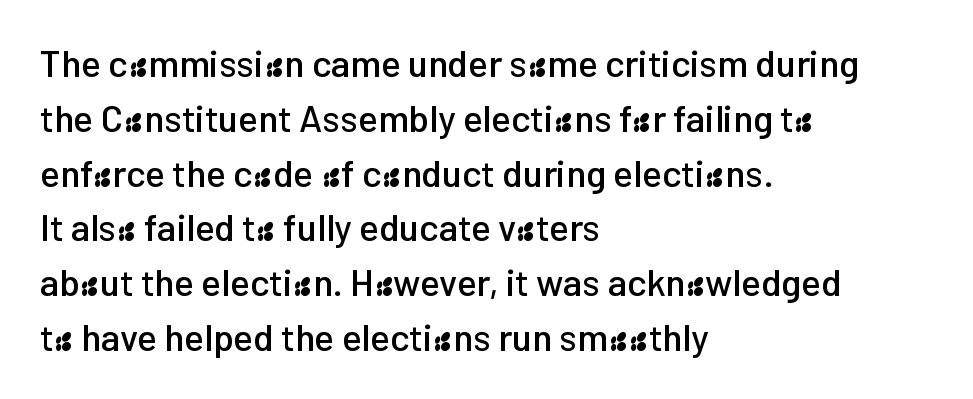
The image shows 37 px sans-serif type, upright; set left-aligned, normal line spacing (1.48x), normal letter spacing, not underlined; low stroke contrast and a medium x-height.
